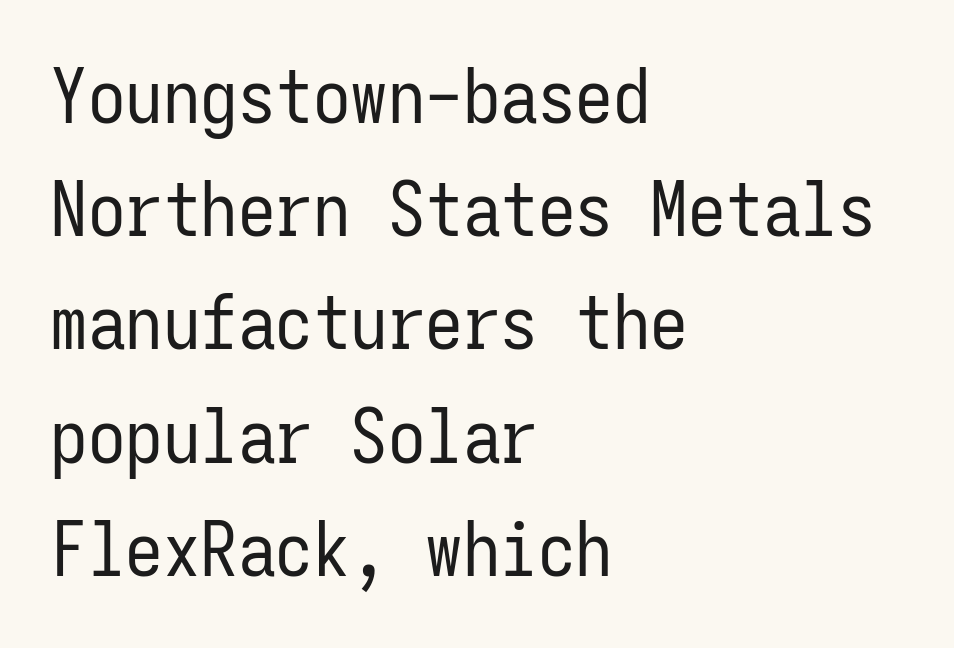
{"serif": "no", "italic": "no", "bold": "no", "weight": "regular", "width": "condensed", "stroke_contrast": "low", "x_height": "medium", "monospaced": "yes", "underline": "no", "align": "left", "line_spacing": "normal", "line_spacing_ratio": 1.51, "letter_spacing": "normal", "letter_spacing_em": 0.0, "glyph_px": 75}
